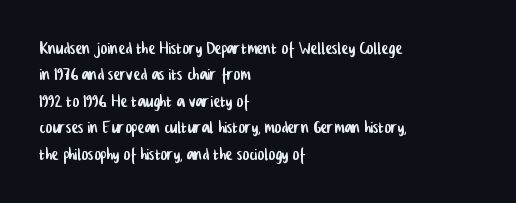
{"underline": "no", "align": "left", "line_spacing": "normal", "line_spacing_ratio": 1.26, "letter_spacing": "normal", "letter_spacing_em": 0.0, "glyph_px": 21}
